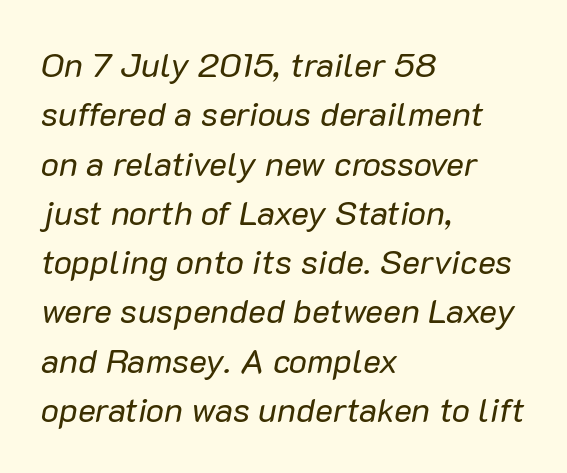
The image shows 34 px regular-weight type, italic (leaning right); set left-aligned, normal line spacing (1.45x), normal letter spacing, not underlined; low stroke contrast and a medium x-height.
